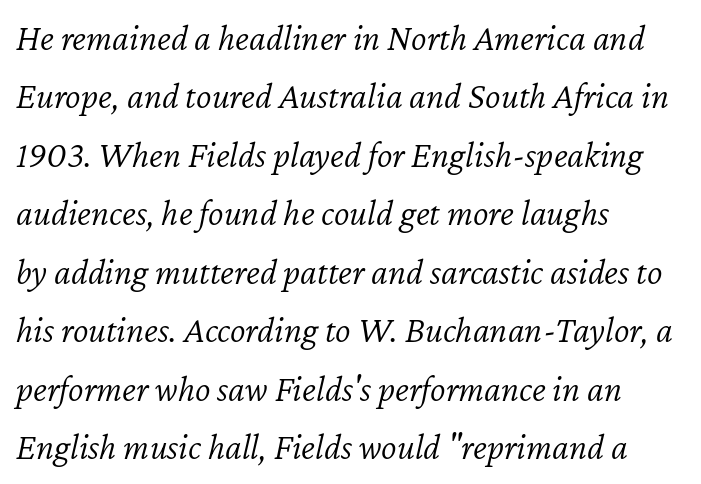
{"italic": "yes", "lean": "right", "slant_degrees": 12, "bold": "no", "weight": "light", "width": "normal", "stroke_contrast": "low", "x_height": "medium", "monospaced": "no", "underline": "no", "align": "left", "line_spacing": "normal", "line_spacing_ratio": 1.58, "letter_spacing": "normal", "letter_spacing_em": 0.0, "glyph_px": 37}
